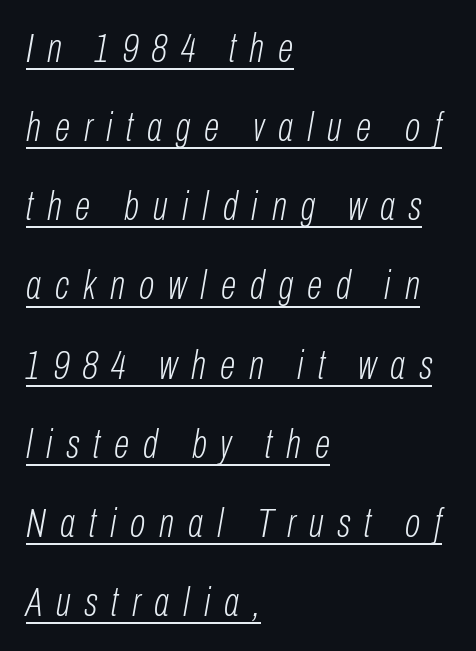
Q: Is the text bold? A: No.
Q: Is the text italic (slanted)? A: Yes, it leans right by about 10 degrees.
Q: Is the text underlined? A: Yes.
Q: How is the paragraph aligned? A: Left-aligned.
Q: Is the spacing between letters normal or unusually wide? A: Unusually wide.
Q: Is the spacing between lines tight, normal or loose? A: Loose.
Q: Width (condensed, normal, or wide)? A: Condensed.
Q: Stroke contrast? A: Low.
Q: x-height? A: Medium.
Q: Monospaced? A: No.
